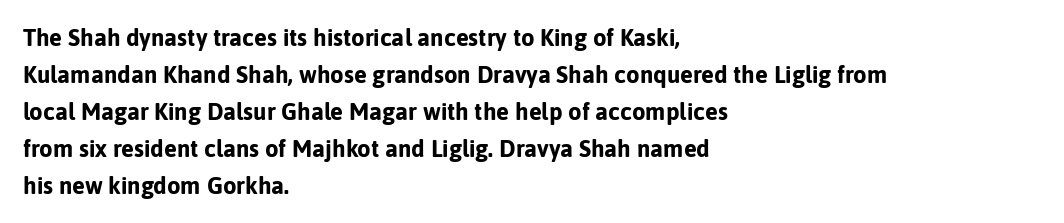
The image shows 24 px bold type, upright; set left-aligned, normal line spacing (1.54x), normal letter spacing, not underlined.
